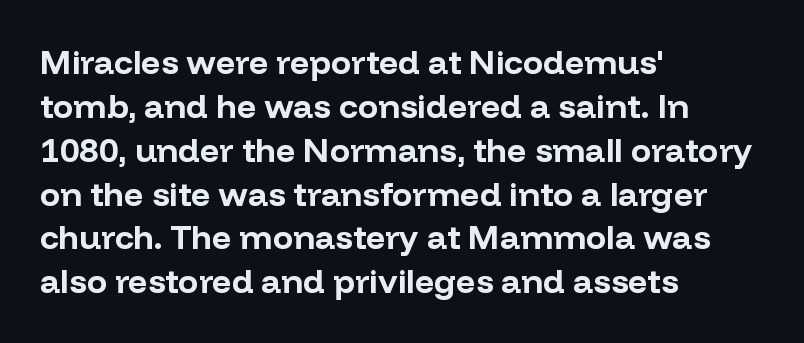
The image shows 34 px bold sans-serif type, upright; set left-aligned, normal line spacing (1.29x), normal letter spacing, not underlined; low stroke contrast and a medium x-height.
